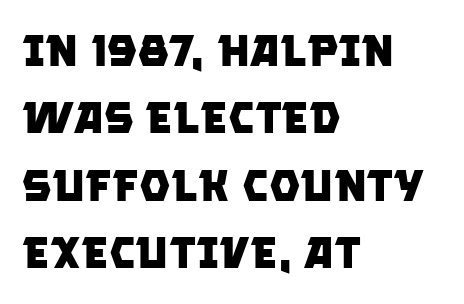
Descender tails drop into unmarked territory. The lines sit at an ordinary, default distance from one another. Where is the straight margin? On the left. The passage shown is typeset with a sans-serif family. Summary of weight: heavy, a full bold.
